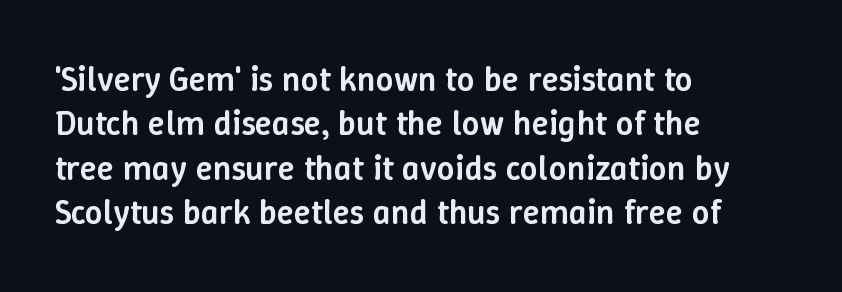
The image shows 35 px semibold type, upright; set left-aligned, normal line spacing (1.27x), normal letter spacing, not underlined; low stroke contrast and a medium x-height.
